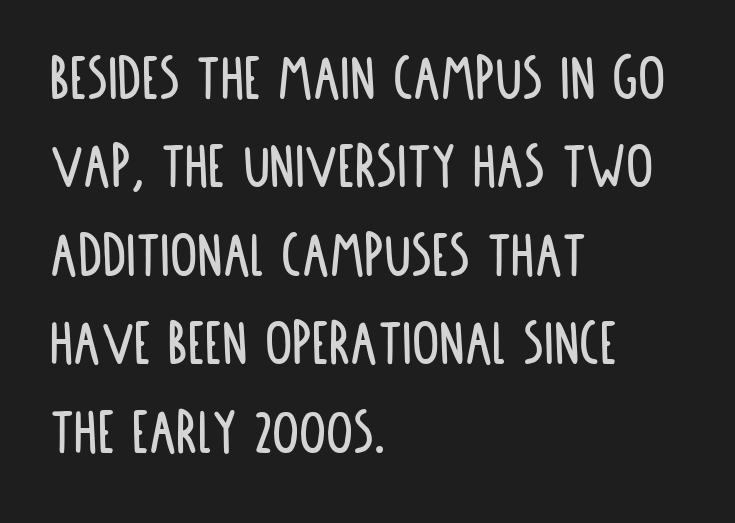
Unlike a traditional serif, this face leaves its strokes unadorned. Whoever set this chose a conventional vertical rhythm. The lines in this sample share a left origin and differ only in where they stop. Rendered with straight, roman letterforms. Underline: absent.
